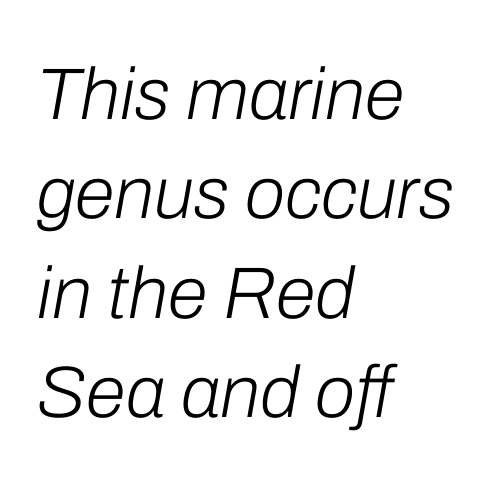
{"italic": "yes", "lean": "right", "slant_degrees": 10, "bold": "no", "weight": "light", "width": "normal", "stroke_contrast": "low", "x_height": "medium", "monospaced": "no", "underline": "no", "align": "left", "line_spacing": "normal", "line_spacing_ratio": 1.36, "letter_spacing": "normal", "letter_spacing_em": 0.0, "glyph_px": 73}
